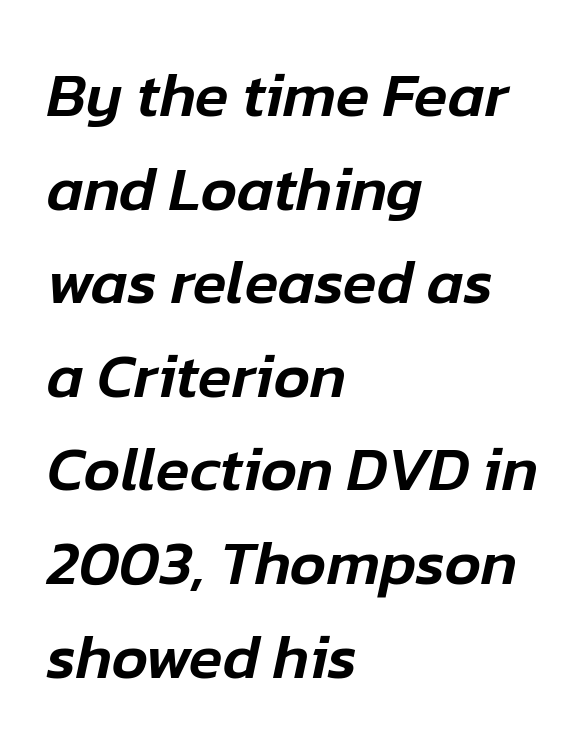
{"italic": "yes", "lean": "right", "slant_degrees": 12, "width": "normal", "stroke_contrast": "low", "x_height": "medium", "monospaced": "no", "underline": "no", "align": "left", "line_spacing": "normal", "line_spacing_ratio": 1.51, "letter_spacing": "normal", "letter_spacing_em": 0.0, "glyph_px": 62}
